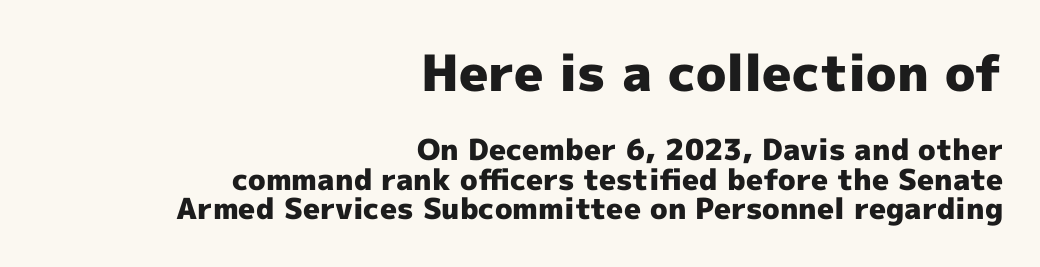
{"serif": "no", "italic": "no", "bold": "yes", "weight": "heavy", "width": "normal", "x_height": "medium", "monospaced": "no", "underline": "no", "align": "right", "line_spacing": "tight", "line_spacing_ratio": 1.02, "letter_spacing": "normal", "letter_spacing_em": 0.0, "larger_block": "first", "size_ratio": 1.72, "glyph_px": 50}
